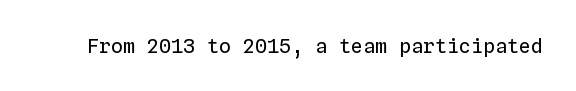
Q: Is the text bold? A: No.
Q: Is the text italic (slanted)? A: No, it is upright.
Q: Is the text underlined? A: No.
Q: Is the spacing between letters normal or unusually wide? A: Normal.
